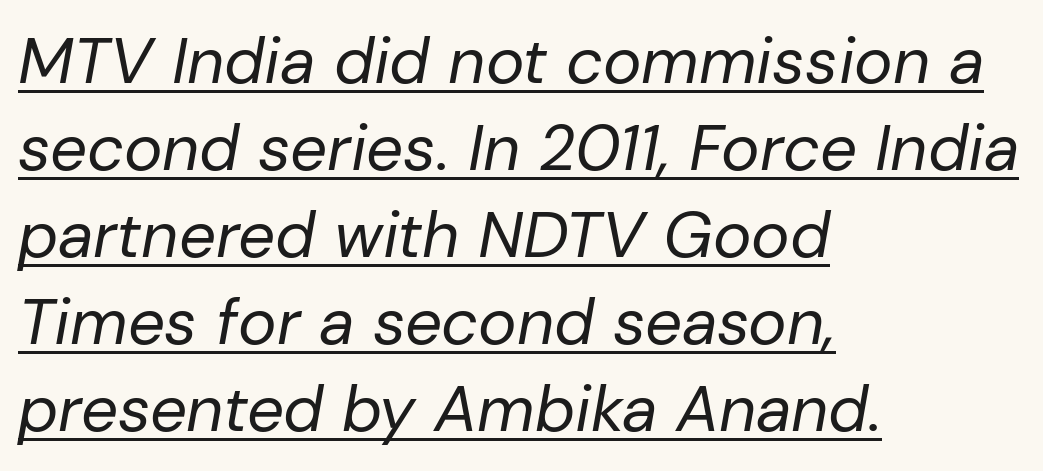
{"italic": "yes", "lean": "right", "slant_degrees": 10, "bold": "no", "weight": "regular", "width": "normal", "stroke_contrast": "low", "x_height": "medium", "monospaced": "no", "underline": "yes", "align": "left", "line_spacing": "normal", "line_spacing_ratio": 1.34, "letter_spacing": "normal", "letter_spacing_em": 0.0, "glyph_px": 65}
